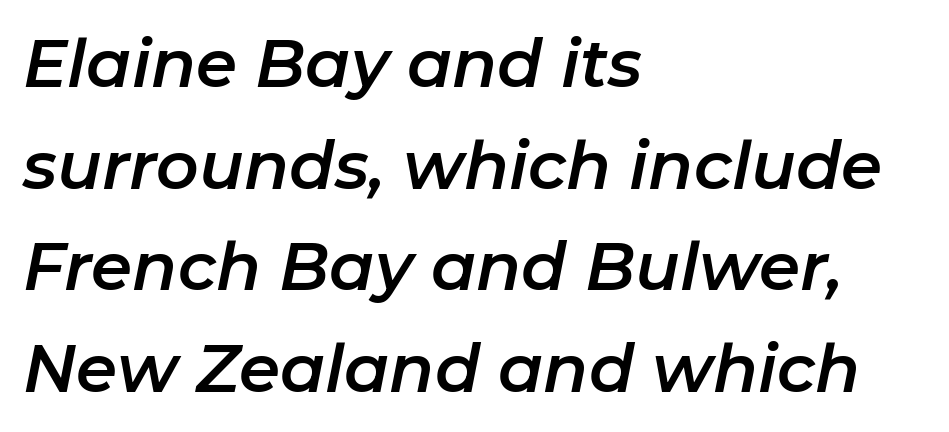
The strip under each line holds only bare page. The face used here is proportionally spaced, like ordinary book or web type. The rendering keeps characters at their native spacing. The text block is weighted toward the left margin, trailing off unevenly rightward.
